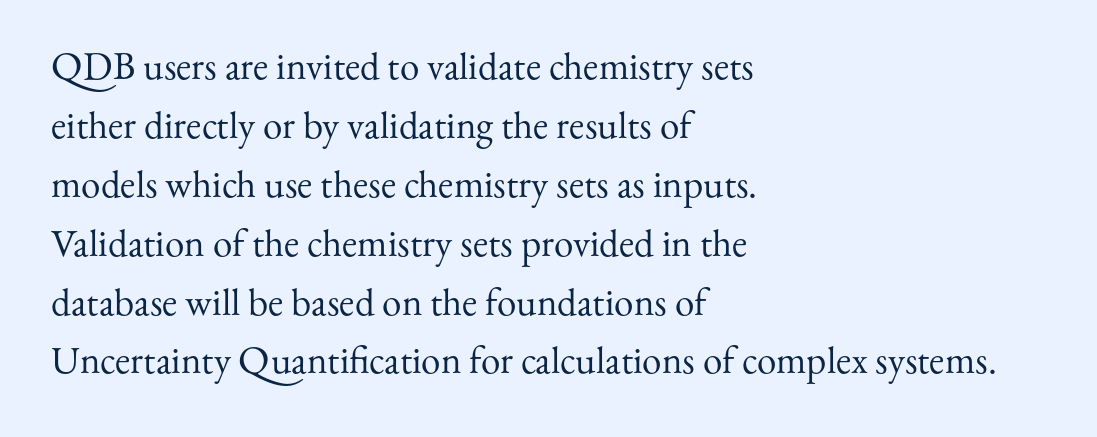
Q: Is the text bold? A: No.
Q: Is the text italic (slanted)? A: No, it is upright.
Q: Is the typeface a serif or a sans-serif typeface? A: Serif.
Q: Is the text underlined? A: No.
Q: How is the paragraph aligned? A: Left-aligned.
Q: Is the spacing between letters normal or unusually wide? A: Normal.
Q: Is the spacing between lines tight, normal or loose? A: Normal.
Q: Width (condensed, normal, or wide)? A: Normal.
Q: Stroke contrast? A: Medium.
Q: x-height? A: Small.
Q: Monospaced? A: No.
